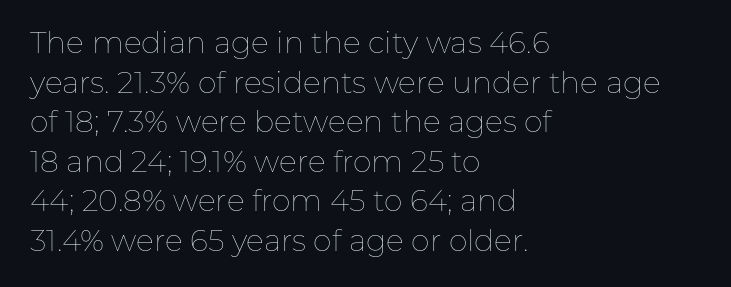
The image shows 30 px thin type, upright; set left-aligned, normal line spacing (1.32x), normal letter spacing, not underlined; low stroke contrast and a medium x-height.
